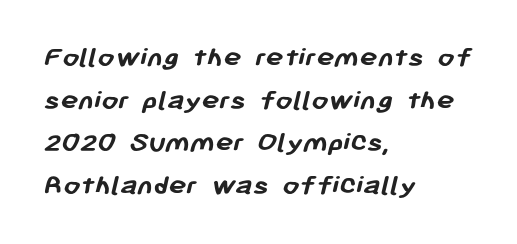
Q: Is the text bold? A: Yes.
Q: Is the typeface a serif or a sans-serif typeface? A: Sans-serif.
Q: Is the text underlined? A: No.
Q: How is the paragraph aligned? A: Left-aligned.
Q: Is the spacing between letters normal or unusually wide? A: Normal.
Q: Is the spacing between lines tight, normal or loose? A: Normal.
Q: Width (condensed, normal, or wide)? A: Normal.
Q: Stroke contrast? A: Low.
Q: x-height? A: Medium.
Q: Monospaced? A: No.
